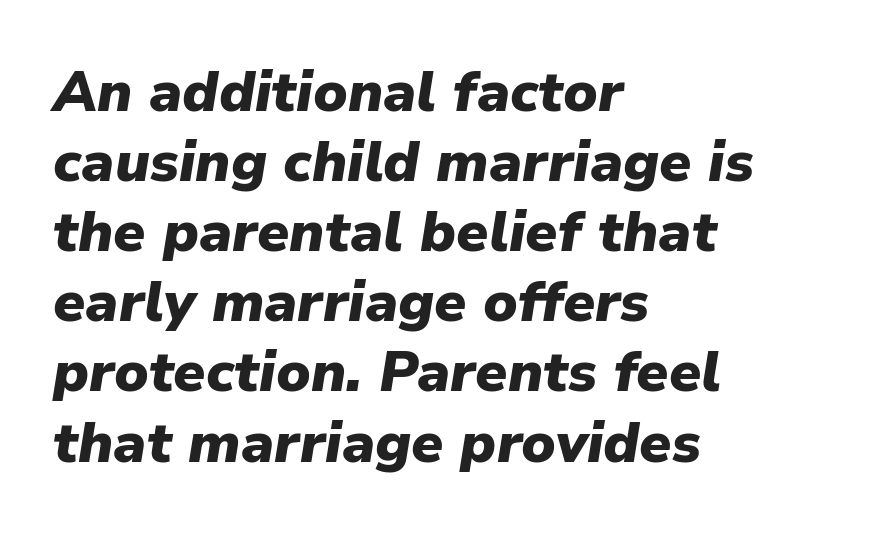
Q: Is the text bold? A: Yes.
Q: Is the text italic (slanted)? A: Yes, it leans right by about 9 degrees.
Q: Is the text underlined? A: No.
Q: How is the paragraph aligned? A: Left-aligned.
Q: Is the spacing between letters normal or unusually wide? A: Normal.
Q: Width (condensed, normal, or wide)? A: Normal.
Q: Stroke contrast? A: Low.
Q: x-height? A: Medium.
Q: Monospaced? A: No.
